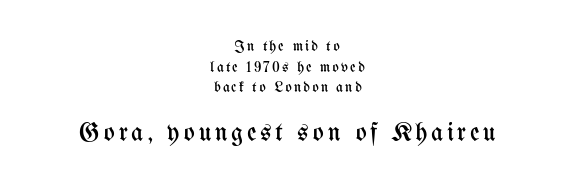
{"italic": "no", "bold": "no", "underline": "no", "align": "center", "line_spacing": "normal", "line_spacing_ratio": 1.38, "larger_block": "second", "size_ratio": 1.73, "glyph_px": 26}
